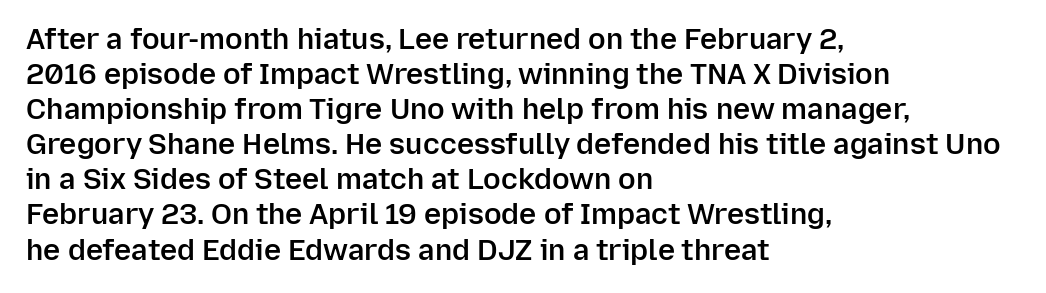
{"serif": "no", "italic": "no", "bold": "semi", "weight": "semibold", "width": "normal", "stroke_contrast": "low", "x_height": "medium", "monospaced": "no", "underline": "no", "align": "left", "line_spacing_ratio": 1.21, "letter_spacing": "normal", "letter_spacing_em": 0.0, "glyph_px": 29}
